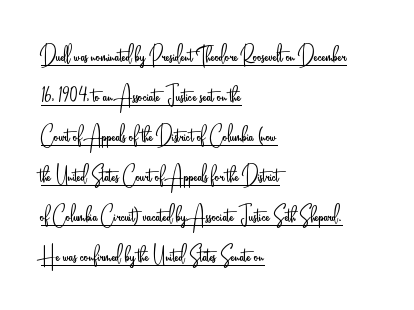
{"bold": "no", "underline": "yes", "align": "left", "line_spacing": "normal", "line_spacing_ratio": 1.48, "letter_spacing": "normal", "letter_spacing_em": 0.0, "glyph_px": 27}
